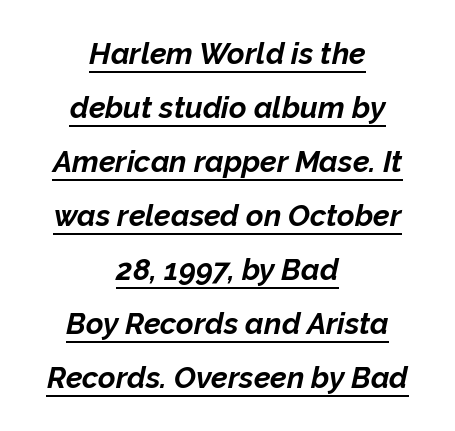
Q: Is the text bold? A: Yes.
Q: Is the text italic (slanted)? A: Yes, it leans right by about 12 degrees.
Q: Is the text underlined? A: Yes.
Q: How is the paragraph aligned? A: Centered.
Q: Is the spacing between letters normal or unusually wide? A: Normal.
Q: Width (condensed, normal, or wide)? A: Normal.
Q: Stroke contrast? A: Low.
Q: x-height? A: Medium.
Q: Monospaced? A: No.
